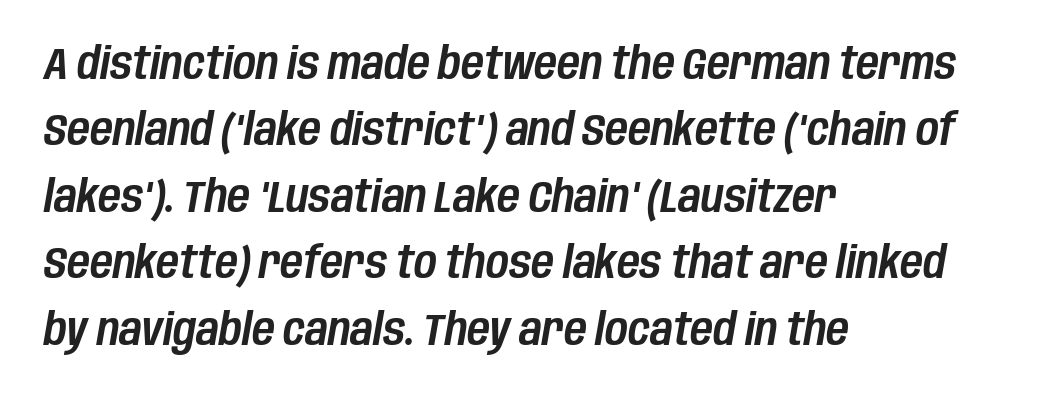
The space between consecutive lines is moderate. Varying glyph widths throughout — classic text-font behaviour. The glyphs are unaccompanied by any horizontal stroke below them. Is the letter spacing exaggerated? No — it looks like the ordinary default. Slanted lettering throughout.
